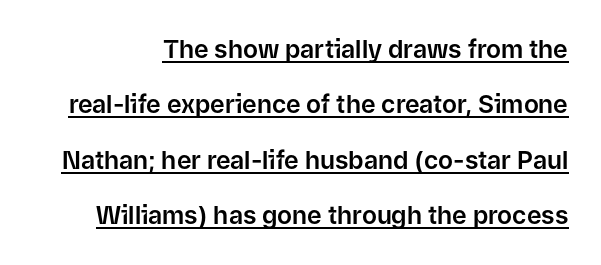
Like a heading marked for emphasis, these lines bear an underscore. The type is set solid horizontally, with unmodified tracking. This is the regular roman posture of the typeface. Loosely led — the rows are spread out.
